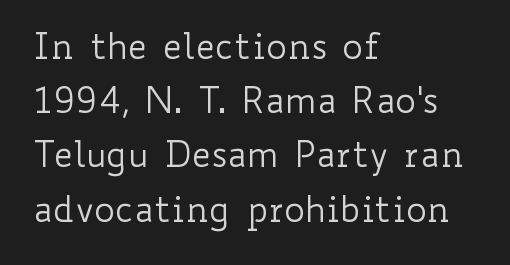
A typesetter would call this zero additional tracking. No extra ink here — the face is not bold. A student would call this left alignment; a typographer would say flush left, rag right. Posture: vertical.
